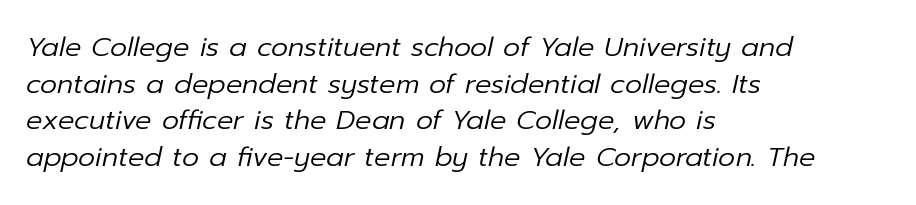
The image shows 27 px text type, italic (leaning right); set left-aligned, normal line spacing (1.36x), normal letter spacing, not underlined.
